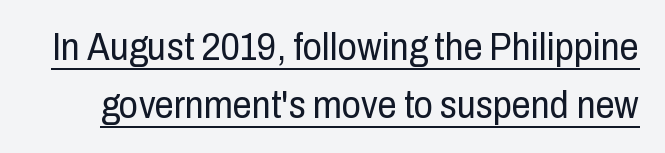
Each letter's strokes conclude bluntly, with no projecting serifs. Note the varied advance widths — an 'i' is clearly narrower than an 'm'. Vertically, the passage feels balanced, rows spaced as you'd expect. This is roman type, the default non-slanted kind. Stems and bowls with no extra thickness — not bold. What stands out about the letter spacing? Nothing — it is the standard amount.
